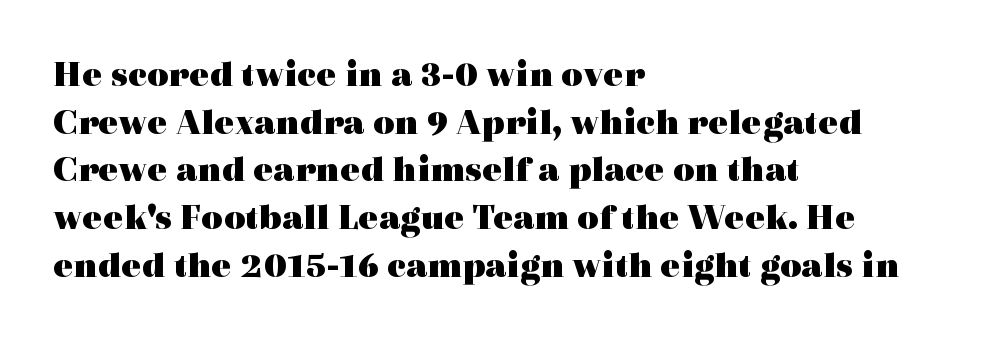
Typeset ragged right — the left edge is the straight one. Nobody touched the tracking dial on this one. A full-strength bold gives these letters their thick strokes. Note the varied advance widths — an 'i' is clearly narrower than an 'm'.
